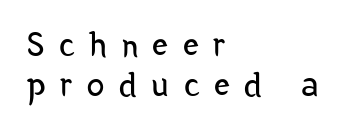
{"serif": "no", "italic": "no", "bold": "no", "weight": "regular", "width": "condensed", "stroke_contrast": "low", "x_height": "medium", "monospaced": "no", "underline": "no", "align": "left", "line_spacing": "tight", "line_spacing_ratio": 1.14, "letter_spacing": "wide", "letter_spacing_em": 0.42, "glyph_px": 35}
